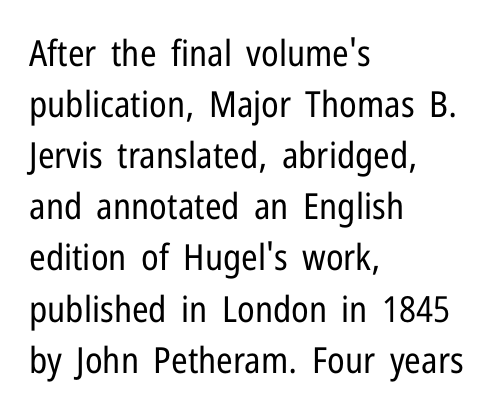
Each line starts at the same left margin while the right side varies. Check under the words: just untouched page. The weight would be labelled regular, book, light, or lighter still. Ascenders rise straight up at ninety degrees.
